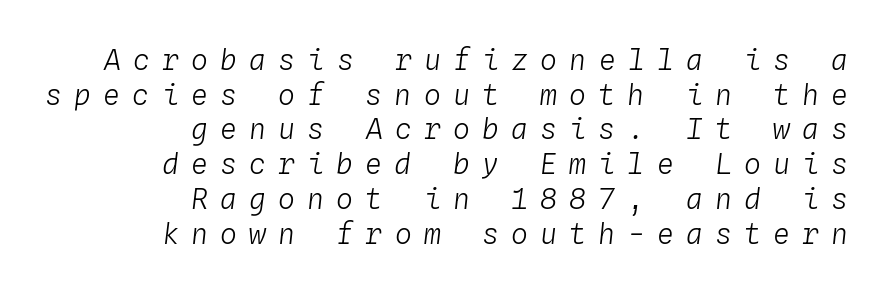
{"italic": "yes", "lean": "right", "slant_degrees": 4, "bold": "no", "weight": "light", "width": "normal", "stroke_contrast": "low", "x_height": "medium", "monospaced": "yes", "underline": "no", "align": "right", "line_spacing_ratio": 1.24, "letter_spacing": "wide", "letter_spacing_em": 0.44, "glyph_px": 28}
